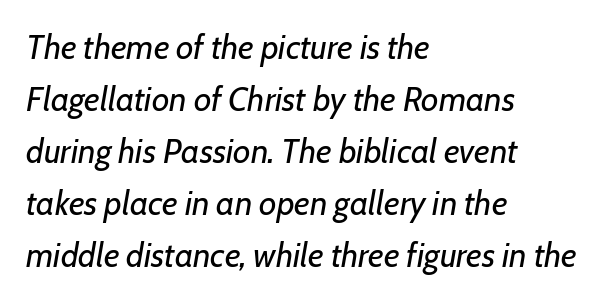
{"italic": "yes", "lean": "right", "slant_degrees": 7, "bold": "no", "weight": "regular", "width": "normal", "stroke_contrast": "low", "x_height": "medium", "monospaced": "no", "underline": "no", "align": "left", "line_spacing": "normal", "line_spacing_ratio": 1.53, "letter_spacing": "normal", "letter_spacing_em": 0.0, "glyph_px": 34}
